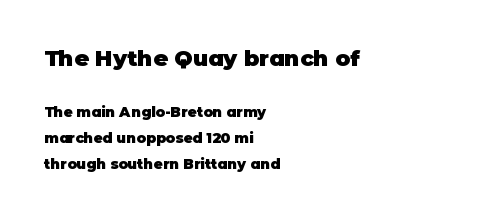
The image shows 22 px bold type, upright; set left-aligned, line spacing 1.87x, normal letter spacing, not underlined; the first (top) block is 1.57x larger.
